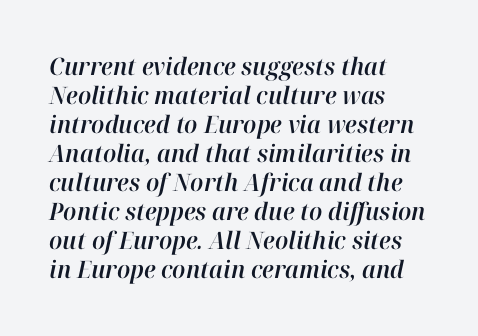
{"italic": "yes", "lean": "right", "slant_degrees": 12, "underline": "no", "align": "left", "line_spacing_ratio": 1.21, "letter_spacing": "normal", "letter_spacing_em": 0.0, "glyph_px": 24}
